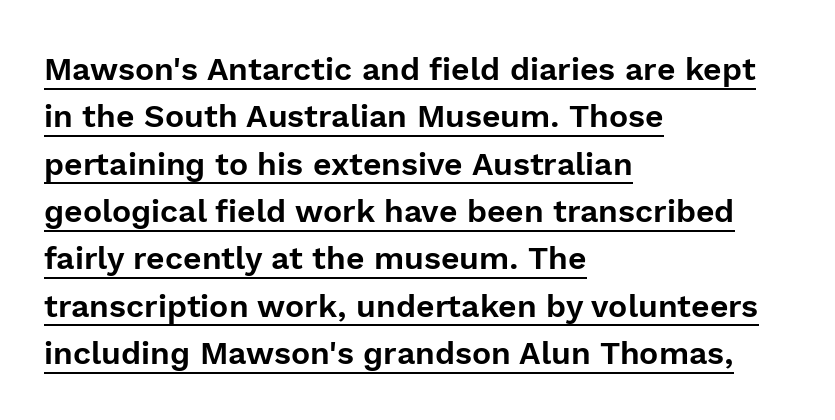
Q: Is the text italic (slanted)? A: No, it is upright.
Q: Is the typeface a serif or a sans-serif typeface? A: Sans-serif.
Q: Is the text underlined? A: Yes.
Q: How is the paragraph aligned? A: Left-aligned.
Q: Is the spacing between letters normal or unusually wide? A: Normal.
Q: Is the spacing between lines tight, normal or loose? A: Normal.
Q: Width (condensed, normal, or wide)? A: Normal.
Q: x-height? A: Medium.
Q: Monospaced? A: No.
